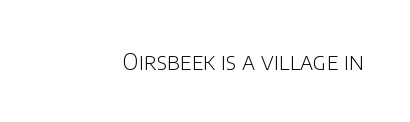
The image shows 23 px text type, upright; set normal letter spacing, not underlined.
